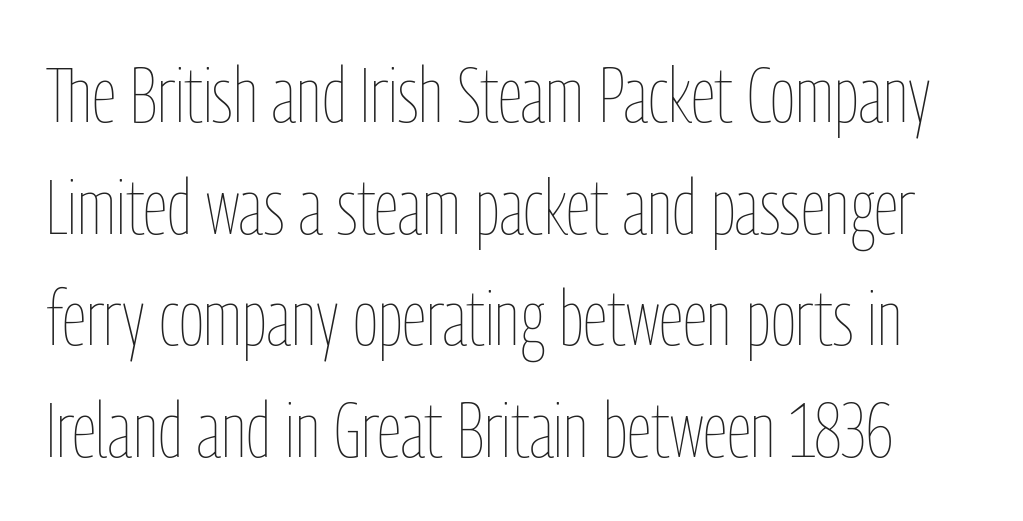
Q: Is the text bold? A: No.
Q: Is the text italic (slanted)? A: No, it is upright.
Q: Is the text underlined? A: No.
Q: Is the spacing between letters normal or unusually wide? A: Normal.
Q: Is the spacing between lines tight, normal or loose? A: Normal.
Q: Width (condensed, normal, or wide)? A: Condensed.
Q: Stroke contrast? A: Low.
Q: x-height? A: Medium.
Q: Monospaced? A: No.
